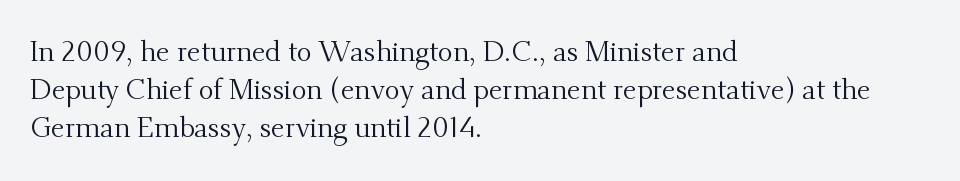
Glance below the letters and you will spot only blank space. I'd call this a serif setting — the letters wear small feet. Line spacing here is normal. Is the block centered? No — it sits flush against the left margin. The typesetting does not lean heavy: it is not bold. Is the letter spacing exaggerated? No — it looks like the ordinary default.
